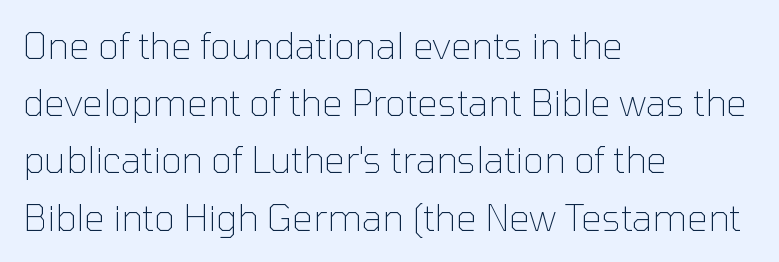
{"serif": "no", "italic": "no", "bold": "no", "weight": "thin", "width": "normal", "stroke_contrast": "low", "x_height": "medium", "monospaced": "no", "underline": "no", "align": "left", "line_spacing": "normal", "line_spacing_ratio": 1.59, "letter_spacing": "normal", "letter_spacing_em": 0.0, "glyph_px": 36}
